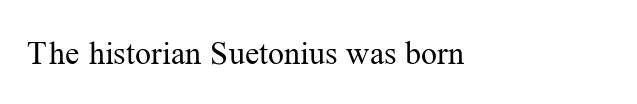
The image shows 32 px regular-weight serif type, upright; set normal letter spacing, not underlined; medium stroke contrast and a medium x-height.
